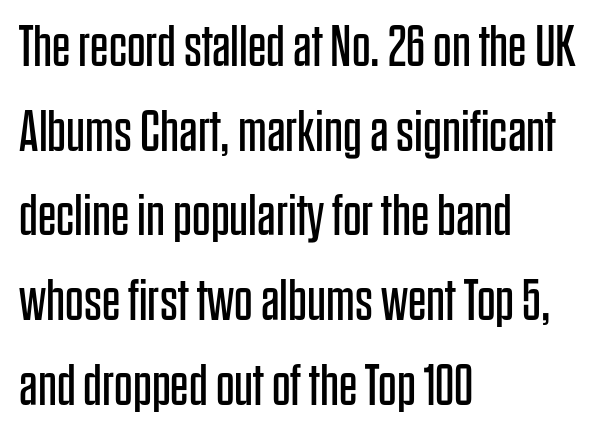
{"serif": "no", "italic": "no", "bold": "no", "weight": "regular", "width": "condensed", "stroke_contrast": "low", "x_height": "large", "monospaced": "no", "underline": "no", "align": "left", "line_spacing": "normal", "line_spacing_ratio": 1.46, "letter_spacing": "normal", "letter_spacing_em": 0.0, "glyph_px": 58}
